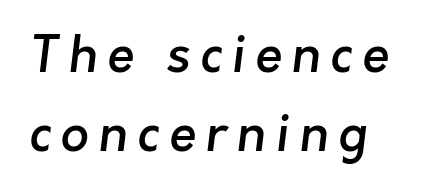
Q: Is the text bold? A: Semi-bold.
Q: Is the typeface a serif or a sans-serif typeface? A: Sans-serif.
Q: Is the text underlined? A: No.
Q: How is the paragraph aligned? A: Left-aligned.
Q: Is the spacing between lines tight, normal or loose? A: Normal.
Q: Width (condensed, normal, or wide)? A: Normal.
Q: Stroke contrast? A: Low.
Q: x-height? A: Medium.
Q: Monospaced? A: No.
